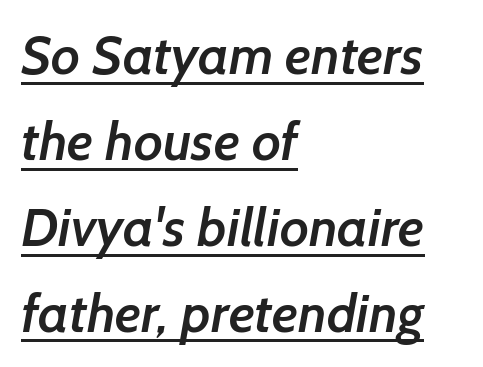
If you drew a ruler down the left edge, every line would touch it. Spacing between characters is what you'd get straight out of the box. Has an underline been added? It has. What's the leading like? Ordinary, nothing unusual.
